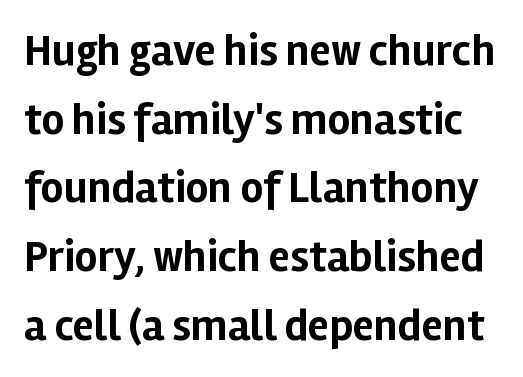
The image shows 44 px bold sans-serif type, upright; set normal line spacing (1.56x), normal letter spacing, not underlined; low stroke contrast and a medium x-height.
